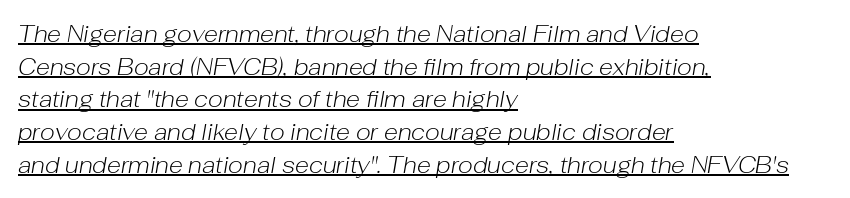
Each stroke keeps to a modest, everyday thickness or less. In terms of leading, this rendering sits right in the middle. Notice how the passage keeps a crisp vertical edge on the left only. Characters are canted at an angle relative to the baseline's perpendicular.
